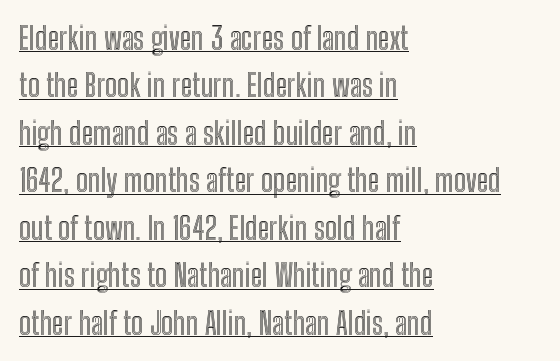
Glance below the letters and you will spot a drawn line. This sample uses an upright cut, with every glyph sitting square on the baseline. Do the characters align in a grid? No, the font is proportional. The letters sit at their default tracking, neither squeezed nor spread. The rag falls on the right side of this text block.
